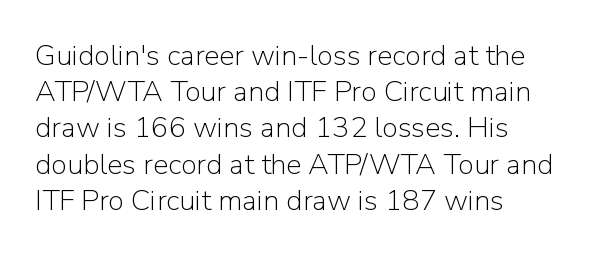
Q: Is the text bold? A: No.
Q: Is the text italic (slanted)? A: No, it is upright.
Q: Is the typeface a serif or a sans-serif typeface? A: Sans-serif.
Q: Is the text underlined? A: No.
Q: Is the spacing between letters normal or unusually wide? A: Normal.
Q: Is the spacing between lines tight, normal or loose? A: Normal.
Q: Width (condensed, normal, or wide)? A: Normal.
Q: Stroke contrast? A: Low.
Q: x-height? A: Medium.
Q: Monospaced? A: No.
